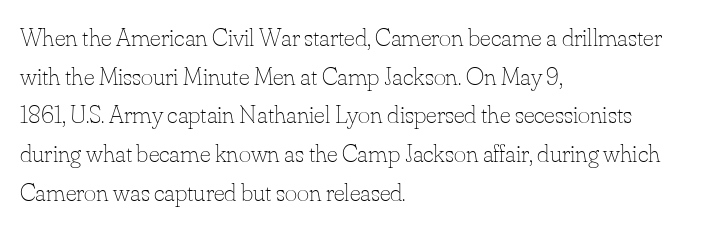
The image shows 26 px text type, upright; set left-aligned, normal line spacing (1.49x), normal letter spacing, not underlined.
